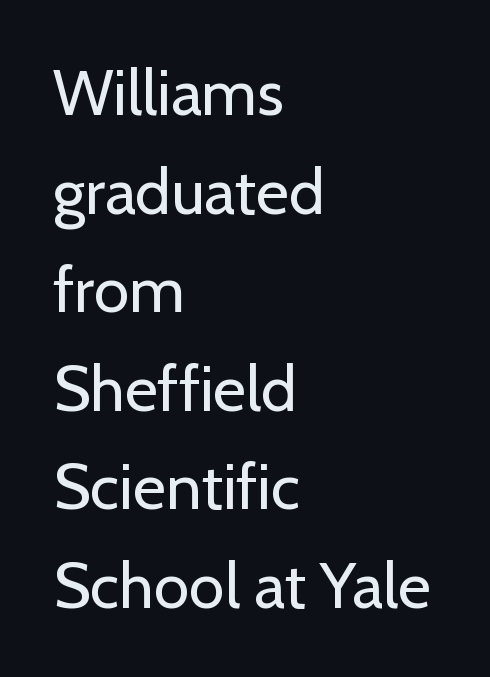
{"serif": "no", "italic": "no", "bold": "no", "weight": "regular", "width": "normal", "stroke_contrast": "low", "x_height": "medium", "monospaced": "no", "underline": "no", "align": "left", "line_spacing": "normal", "line_spacing_ratio": 1.54, "letter_spacing": "normal", "letter_spacing_em": 0.0, "glyph_px": 64}
